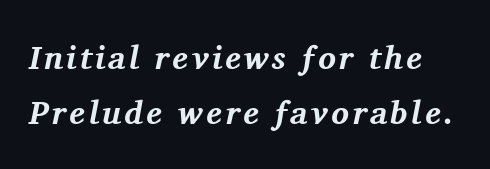
Proportional: the letters do not fall into vertical columns. Emphasis-style slanted type is in use. Is the type bold? Yes — the strokes are clearly thick and heavy. How would I describe the line gaps? Plain and ordinary. The face used here is seriffed, in the tradition of book romans.
